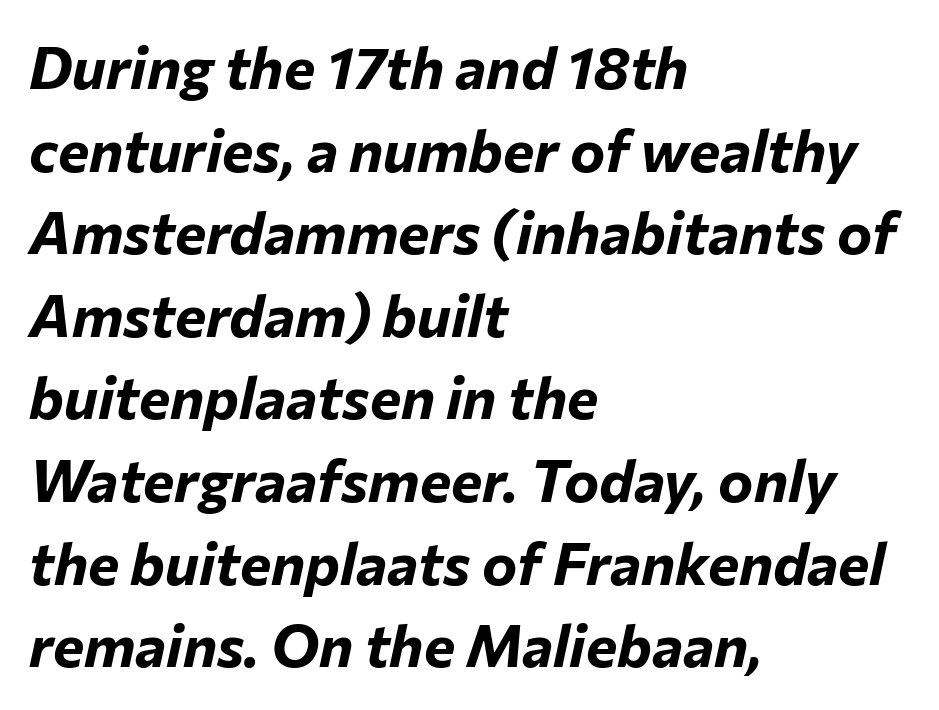
The image shows 59 px bold type, italic (leaning right); set left-aligned, normal line spacing (1.4x), normal letter spacing, not underlined; low stroke contrast and a medium x-height.
